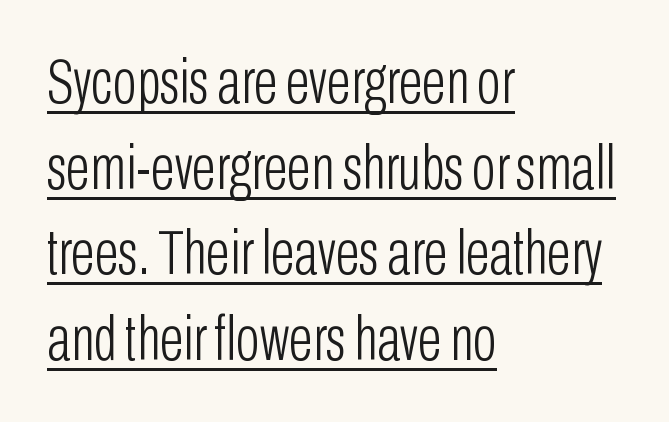
The image shows 63 px light, condensed sans-serif type, upright; set left-aligned, normal line spacing (1.36x), normal letter spacing, underlined; low stroke contrast and a medium x-height.
